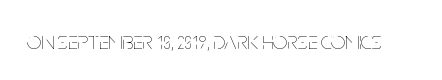
The rendering keeps characters at their native spacing. The font sits on the lighter half of the weight spectrum, regular included. Quick note: underline off. Is there any slant? The stems are plumb.
